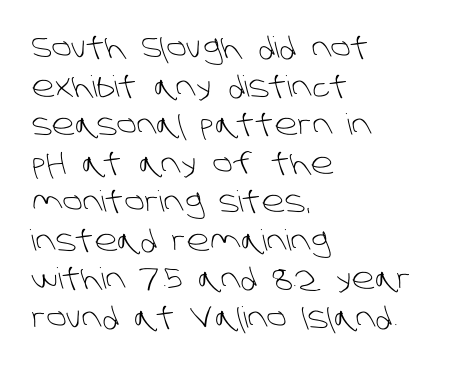
Q: Is the text bold? A: No.
Q: Is the typeface a serif or a sans-serif typeface? A: Sans-serif.
Q: Is the text underlined? A: No.
Q: How is the paragraph aligned? A: Left-aligned.
Q: Is the spacing between letters normal or unusually wide? A: Normal.
Q: Is the spacing between lines tight, normal or loose? A: Normal.
Q: Width (condensed, normal, or wide)? A: Normal.
Q: Stroke contrast? A: Low.
Q: x-height? A: Large.
Q: Monospaced? A: No.
